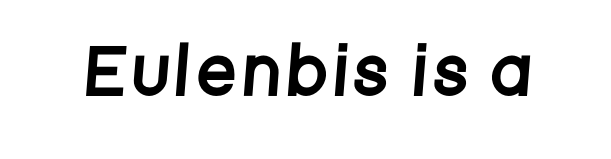
Q: Is the typeface a serif or a sans-serif typeface? A: Sans-serif.
Q: Is the text underlined? A: No.
Q: Width (condensed, normal, or wide)? A: Condensed.
Q: Stroke contrast? A: Low.
Q: x-height? A: Large.
Q: Monospaced? A: No.
